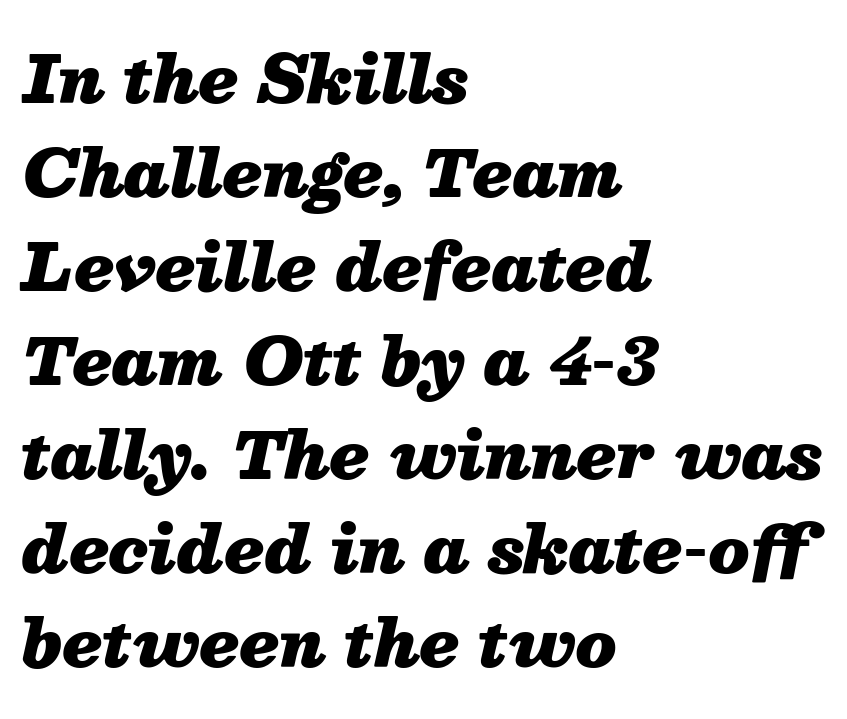
A typesetter would call this proportional, since set widths differ per character. Is the block centered? No — it sits flush against the left margin. Anything drawn beneath the words? Only blank space. Does the lettering tilt? It does — this is italic. Nobody touched the tracking dial on this one. Thick stems and heavy bowls — unmistakably bold.
